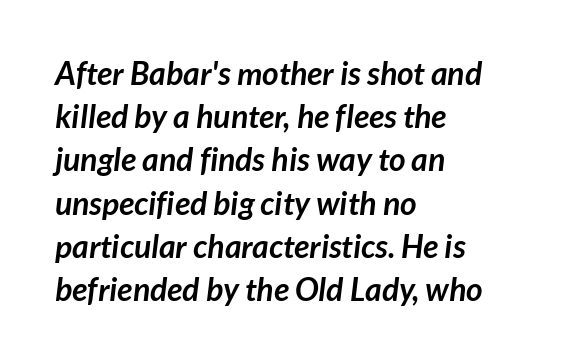
The image shows 32 px semibold sans-serif type; set left-aligned, normal line spacing (1.35x), normal letter spacing, not underlined; low stroke contrast and a medium x-height.
